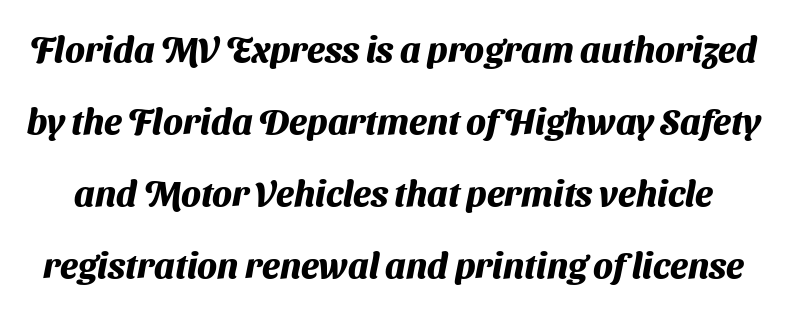
{"serif": "no", "bold": "yes", "weight": "heavy", "width": "normal", "stroke_contrast": "medium", "x_height": "medium", "monospaced": "no", "underline": "no", "line_spacing": "loose", "line_spacing_ratio": 2.0, "letter_spacing": "normal", "letter_spacing_em": 0.0, "glyph_px": 36}
